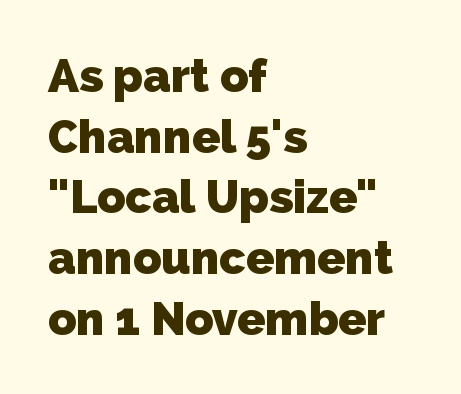
The image shows 46 px heavy sans-serif type; set left-aligned, normal line spacing (1.32x), normal letter spacing, not underlined; low stroke contrast and a medium x-height.
